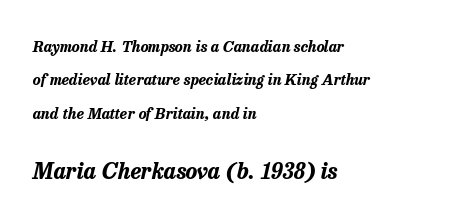
Q: Is the text bold? A: Yes.
Q: Is the text italic (slanted)? A: Yes, it leans right by about 13 degrees.
Q: Is the text underlined? A: No.
Q: How is the paragraph aligned? A: Left-aligned.
Q: Is the spacing between letters normal or unusually wide? A: Normal.
Q: Is the spacing between lines tight, normal or loose? A: Loose.
Q: Which block of text is set in a larger size, the first (top) or the second (bottom)? A: The second (bottom) one.
